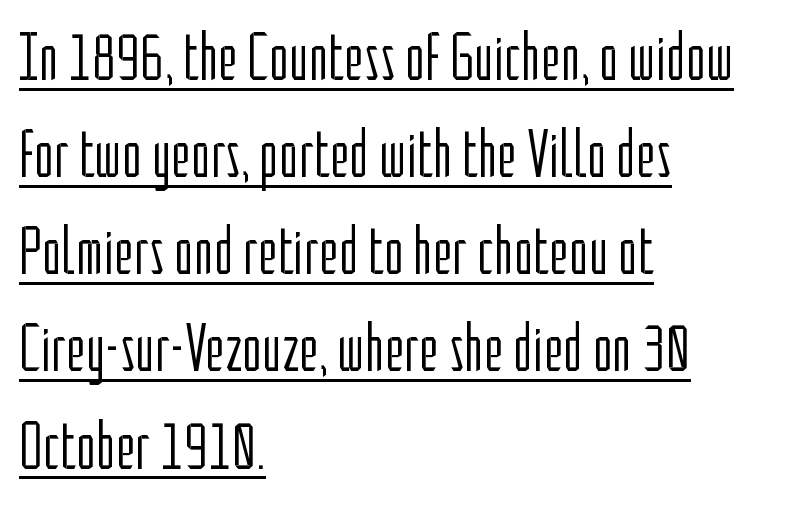
{"serif": "no", "italic": "no", "bold": "no", "weight": "light", "width": "condensed", "stroke_contrast": "low", "x_height": "medium", "monospaced": "no", "underline": "yes", "align": "left", "line_spacing": "normal", "line_spacing_ratio": 1.45, "letter_spacing": "normal", "letter_spacing_em": 0.0, "glyph_px": 67}
